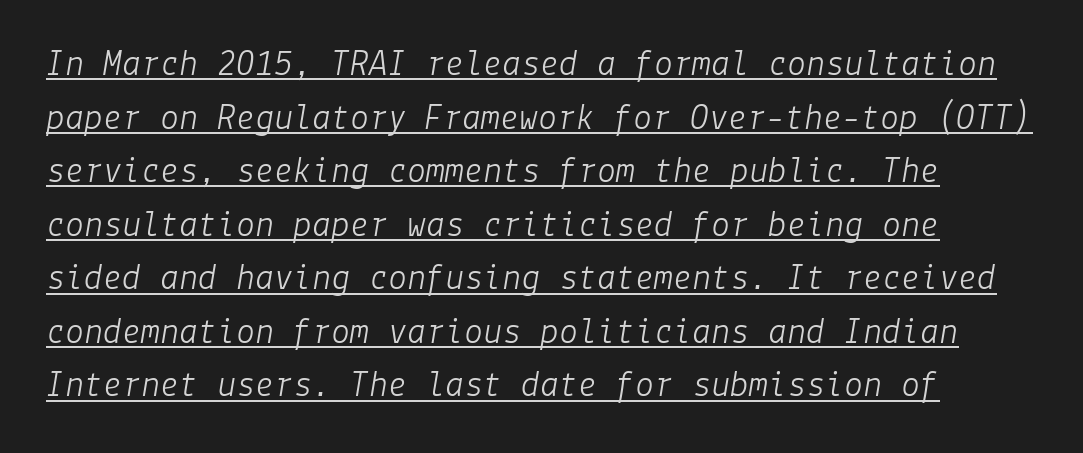
The lines sit at an ordinary, default distance from one another. Each line of the rendering has a horizontal stroke beneath the glyphs. This sample uses an oblique cut, with every glyph tilted off the vertical. Heft: none added — not bold.
